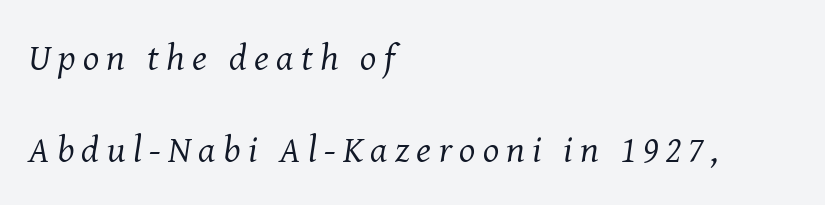
{"serif": "yes", "italic": "yes", "lean": "right", "slant_degrees": 8, "bold": "no", "weight": "regular", "width": "normal", "stroke_contrast": "medium", "x_height": "medium", "monospaced": "no", "underline": "no", "align": "left", "line_spacing": "loose", "line_spacing_ratio": 2.43, "glyph_px": 38}
